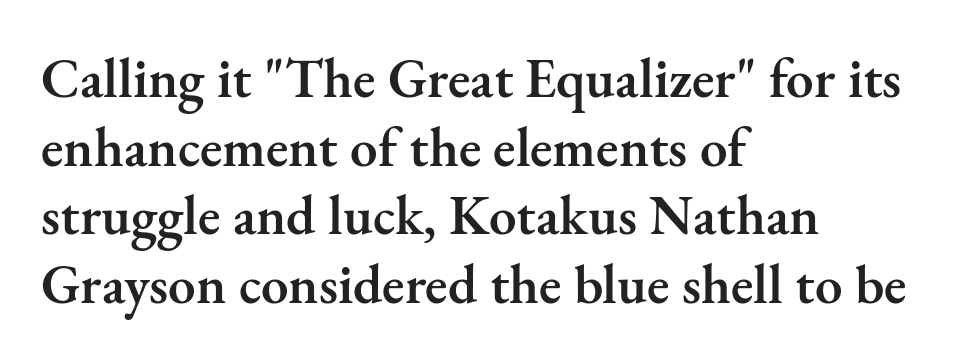
Q: Is the text bold? A: Semi-bold.
Q: Is the text italic (slanted)? A: No, it is upright.
Q: Is the typeface a serif or a sans-serif typeface? A: Serif.
Q: Is the text underlined? A: No.
Q: How is the paragraph aligned? A: Left-aligned.
Q: Is the spacing between letters normal or unusually wide? A: Normal.
Q: Is the spacing between lines tight, normal or loose? A: Normal.
Q: Width (condensed, normal, or wide)? A: Normal.
Q: Stroke contrast? A: Medium.
Q: x-height? A: Small.
Q: Monospaced? A: No.
